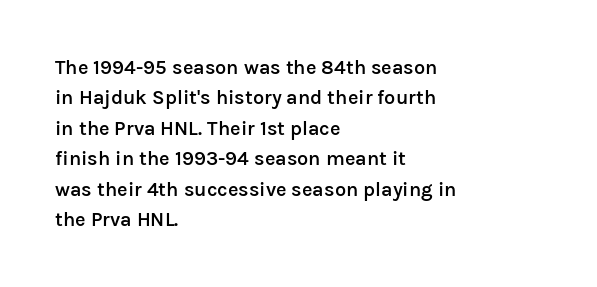
Q: Is the text bold? A: Semi-bold.
Q: Is the text italic (slanted)? A: No, it is upright.
Q: Is the text underlined? A: No.
Q: How is the paragraph aligned? A: Left-aligned.
Q: Is the spacing between letters normal or unusually wide? A: Normal.
Q: Is the spacing between lines tight, normal or loose? A: Normal.
